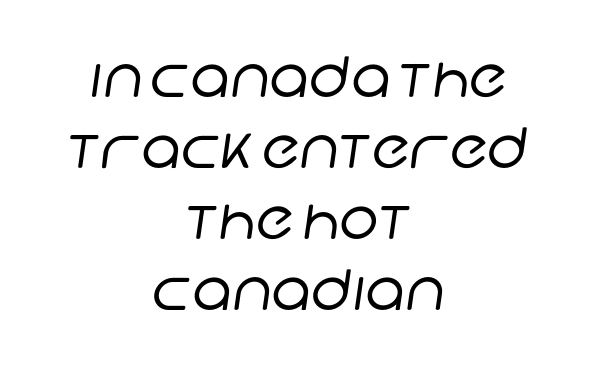
Q: Is the text bold? A: No.
Q: Is the typeface a serif or a sans-serif typeface? A: Sans-serif.
Q: Is the text underlined? A: No.
Q: How is the paragraph aligned? A: Centered.
Q: Is the spacing between letters normal or unusually wide? A: Normal.
Q: Is the spacing between lines tight, normal or loose? A: Normal.
Q: Width (condensed, normal, or wide)? A: Normal.
Q: Stroke contrast? A: Low.
Q: x-height? A: Large.
Q: Monospaced? A: No.
